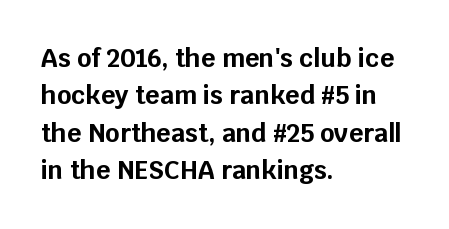
{"italic": "no", "bold": "yes", "underline": "no", "align": "left", "line_spacing": "normal", "line_spacing_ratio": 1.5, "letter_spacing": "normal", "letter_spacing_em": 0.0, "glyph_px": 25}
